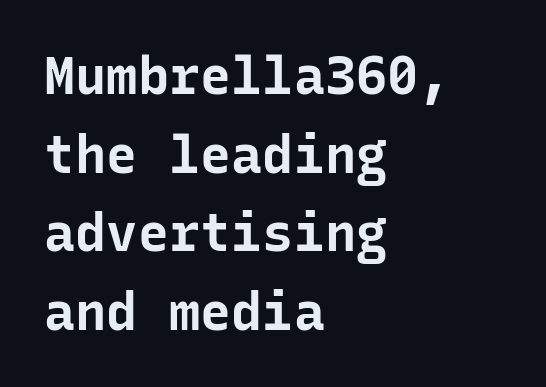
Letters rest on an invisible, unmarked baseline. If you drew a line through each stem, it would be perfectly vertical. A student would call this left alignment; a typographer would say flush left, rag right. These lines are rendered in a fixed-pitch font. Interline gaps are of average width in this sample.
